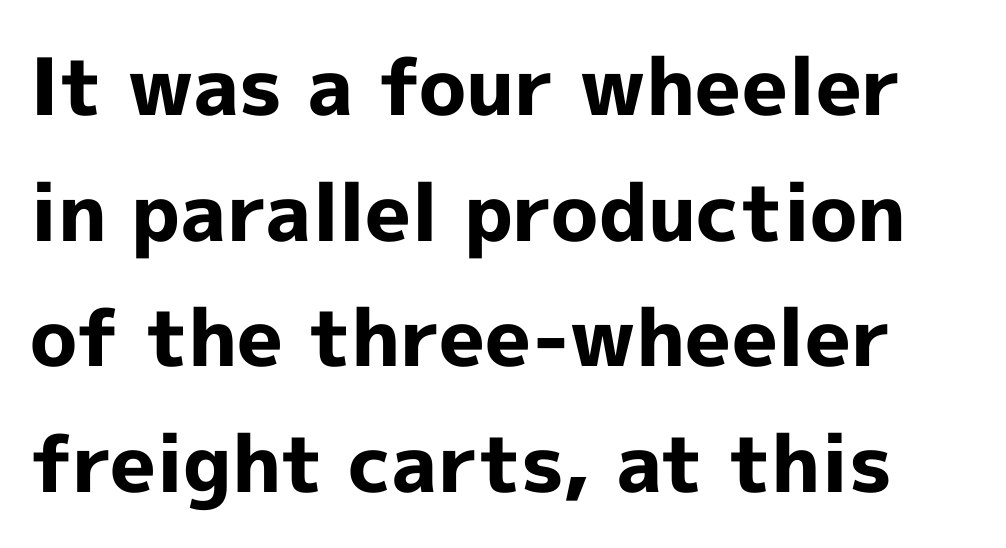
This is the regular roman posture of the typeface. A sans-serif font was chosen for this passage. The letters advance in unequal steps, a hallmark of proportional type. Inter-character spacing is left at the font's built-in metrics. Anything drawn beneath the words? Only blank space. The rows are spaced the way most documents space them.
